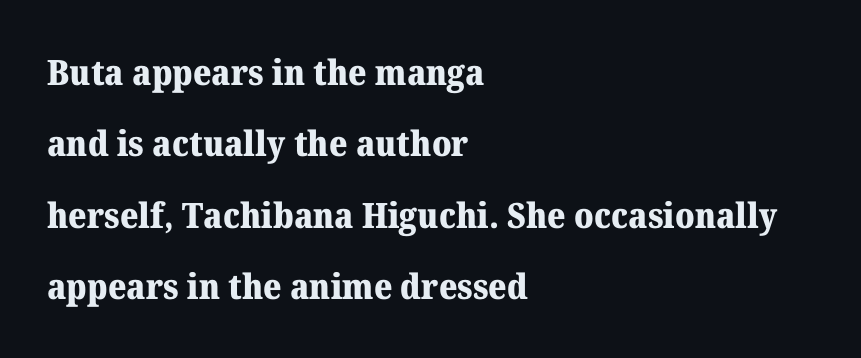
Q: Is the text bold? A: Yes.
Q: Is the text italic (slanted)? A: No, it is upright.
Q: Is the typeface a serif or a sans-serif typeface? A: Serif.
Q: Is the text underlined? A: No.
Q: How is the paragraph aligned? A: Left-aligned.
Q: Is the spacing between letters normal or unusually wide? A: Normal.
Q: Is the spacing between lines tight, normal or loose? A: Loose.
Q: Width (condensed, normal, or wide)? A: Normal.
Q: Stroke contrast? A: Medium.
Q: x-height? A: Medium.
Q: Monospaced? A: No.
